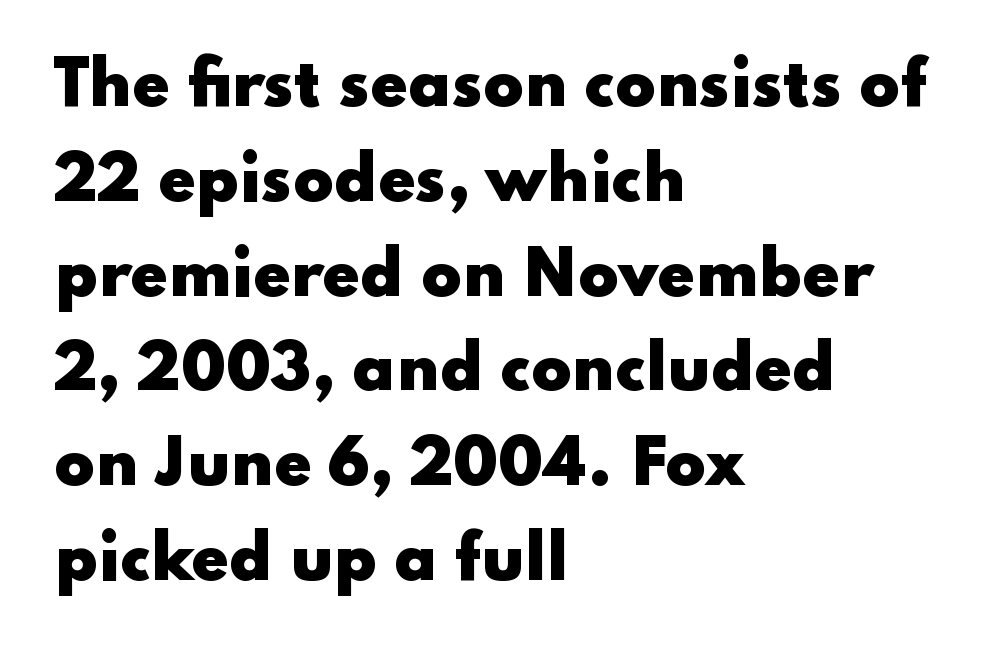
Short and long lines alike share a common starting point at left. A dark, heavy texture on the line: the type is bold. The rendering uses natural spacing where letterforms have individual widths. Does the type have serifs? No, each stem ends abruptly.
